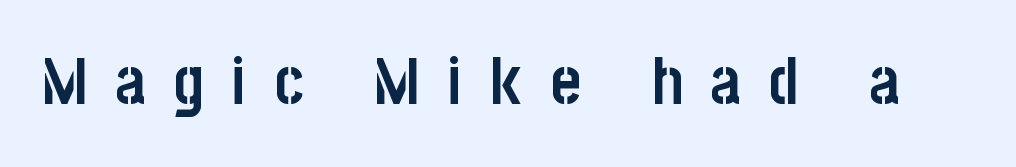
This rendering widens character spacing well past its baseline value. Serifs: no, the terminals of the letterforms are clean. Decoration check: the copy has no underline. Rendered with straight, roman letterforms. Each glyph is drawn with heavy, bold strokes.
